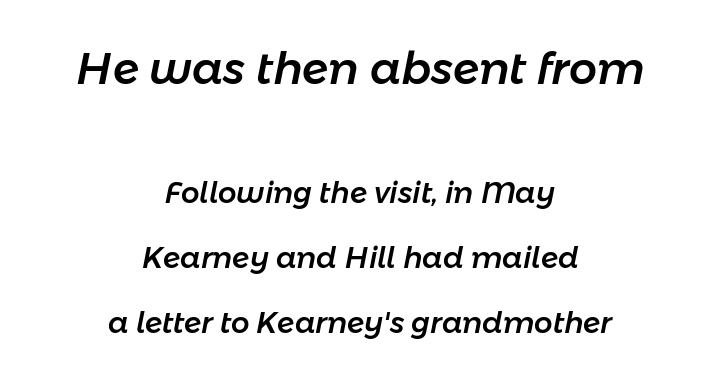
A typesetter would mark this as italic. Note the varied advance widths — an 'i' is clearly narrower than an 'm'. Visually, the top section dominates because its glyphs are scaled up. In terms of letterspacing, this is plain default setting. Every row of glyphs is offset so its center matches the block's center. Type without underlining.
